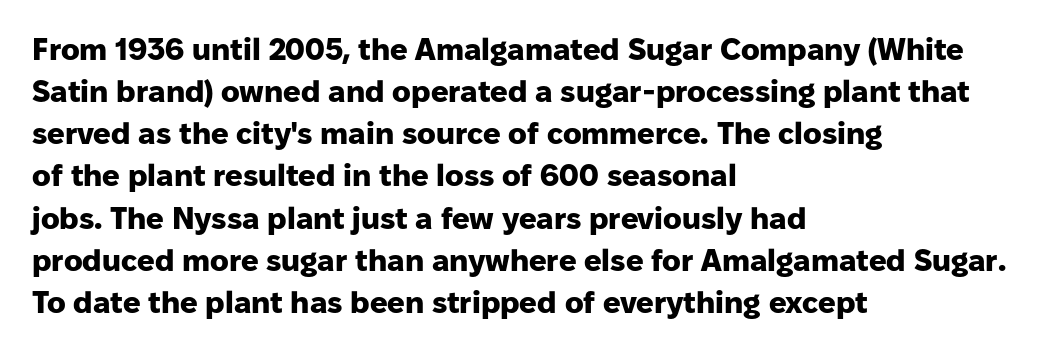
Q: Is the text bold? A: Yes.
Q: Is the text italic (slanted)? A: No, it is upright.
Q: Is the typeface a serif or a sans-serif typeface? A: Sans-serif.
Q: Is the text underlined? A: No.
Q: How is the paragraph aligned? A: Left-aligned.
Q: Is the spacing between letters normal or unusually wide? A: Normal.
Q: Is the spacing between lines tight, normal or loose? A: Normal.
Q: Width (condensed, normal, or wide)? A: Normal.
Q: Stroke contrast? A: Low.
Q: x-height? A: Medium.
Q: Monospaced? A: No.
